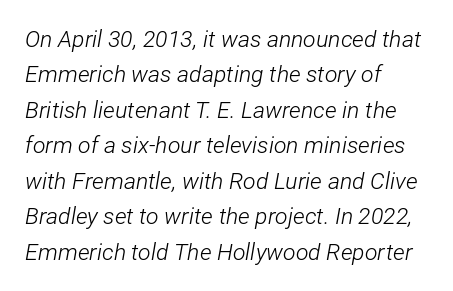
These lines stack with their left ends in a neat column. Honestly, the letter spacing is just normal — you wouldn't notice it. The space directly below the letters is spotless. The typesetting does not lean heavy: it is not bold. The passage shown stacks its lines at a standard gap.
